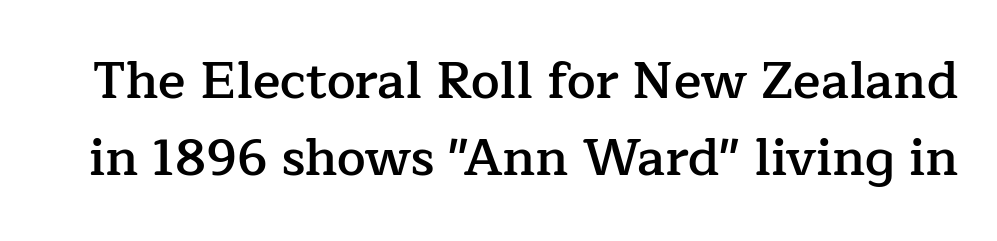
The image shows 51 px semibold serif type, upright; set normal line spacing (1.51x), normal letter spacing, not underlined; low stroke contrast and a medium x-height.
